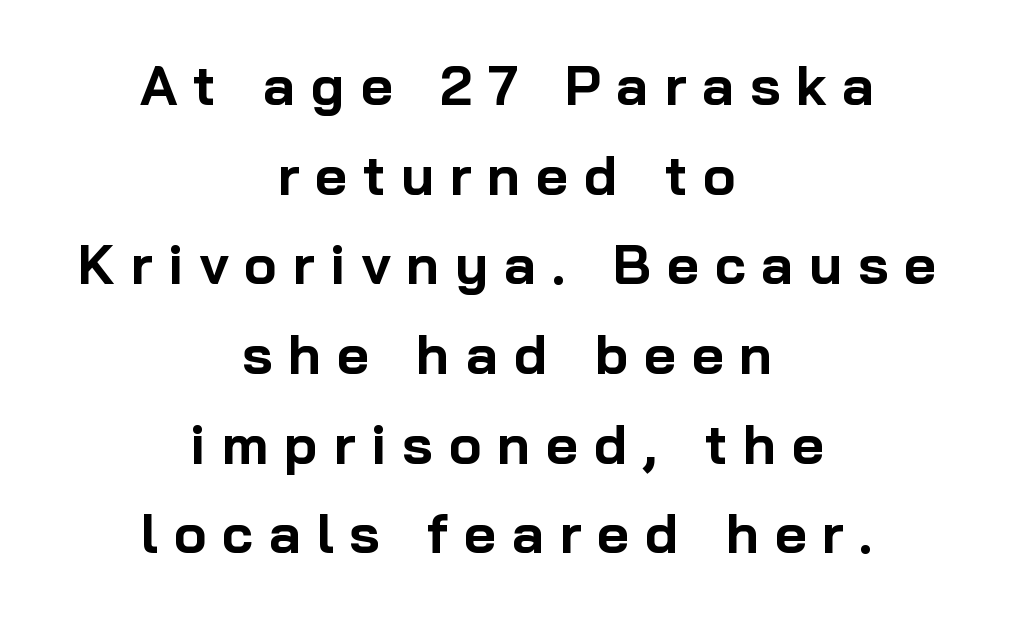
This rendering widens character spacing well past its baseline value. A roman cut, with each character standing at attention. These lines stack symmetrically, like a column narrowing and widening about its center. Serifs: no, the terminals of the letterforms are clean. The passage shown is not underscored anywhere. The face used here is proportionally spaced, like ordinary book or web type.
